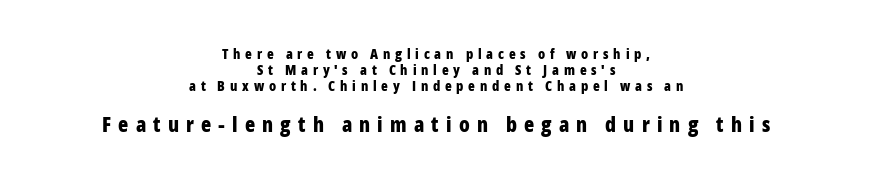
Q: Is the text bold? A: Yes.
Q: Is the text italic (slanted)? A: No, it is upright.
Q: Is the text underlined? A: No.
Q: How is the paragraph aligned? A: Centered.
Q: Is the spacing between letters normal or unusually wide? A: Unusually wide.
Q: Is the spacing between lines tight, normal or loose? A: Tight.
Q: Which block of text is set in a larger size, the first (top) or the second (bottom)? A: The second (bottom) one.
